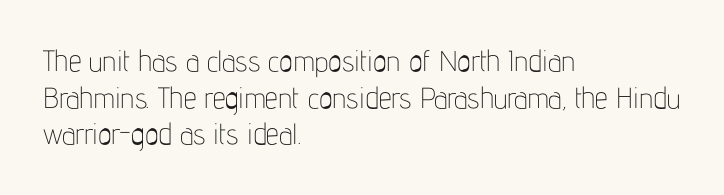
Q: Is the text bold? A: No.
Q: Is the text italic (slanted)? A: No, it is upright.
Q: Is the typeface a serif or a sans-serif typeface? A: Sans-serif.
Q: Is the text underlined? A: No.
Q: How is the paragraph aligned? A: Left-aligned.
Q: Is the spacing between letters normal or unusually wide? A: Normal.
Q: Is the spacing between lines tight, normal or loose? A: Normal.
Q: Width (condensed, normal, or wide)? A: Condensed.
Q: Stroke contrast? A: Low.
Q: x-height? A: Medium.
Q: Monospaced? A: No.
